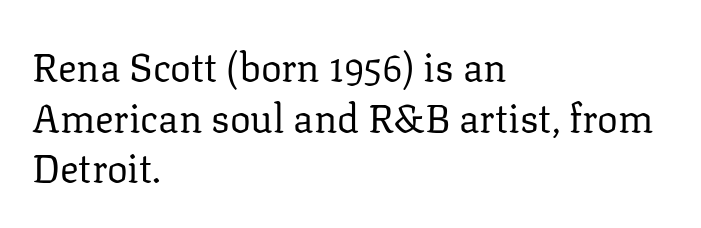
The image shows 39 px regular-weight serif type, upright; set left-aligned, normal line spacing (1.3x), normal letter spacing, not underlined; low stroke contrast and a medium x-height.
